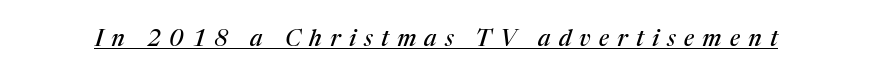
Q: Is the text italic (slanted)? A: Yes, it leans right by about 17 degrees.
Q: Is the text underlined? A: Yes.
Q: Is the spacing between letters normal or unusually wide? A: Unusually wide.
